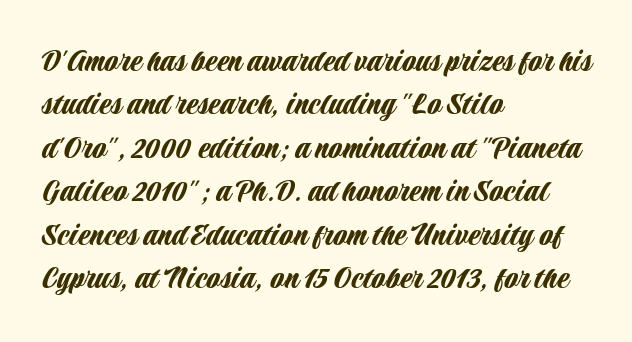
The image shows 35 px condensed sans-serif type; set left-aligned, line spacing 1.24x, normal letter spacing, not underlined; low stroke contrast and a large x-height.
